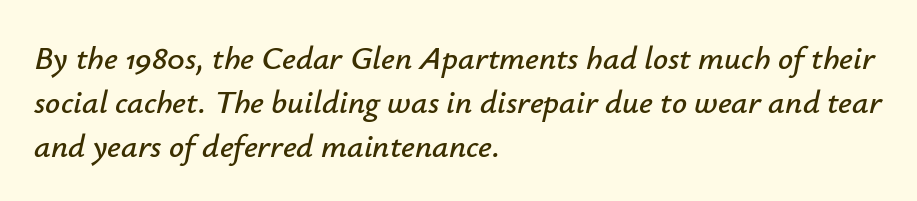
Q: Is the text italic (slanted)? A: Yes, it leans right by about 12 degrees.
Q: Is the text underlined? A: No.
Q: How is the paragraph aligned? A: Left-aligned.
Q: Is the spacing between letters normal or unusually wide? A: Normal.
Q: Is the spacing between lines tight, normal or loose? A: Normal.
Q: Width (condensed, normal, or wide)? A: Normal.
Q: Stroke contrast? A: Low.
Q: x-height? A: Small.
Q: Monospaced? A: No.
